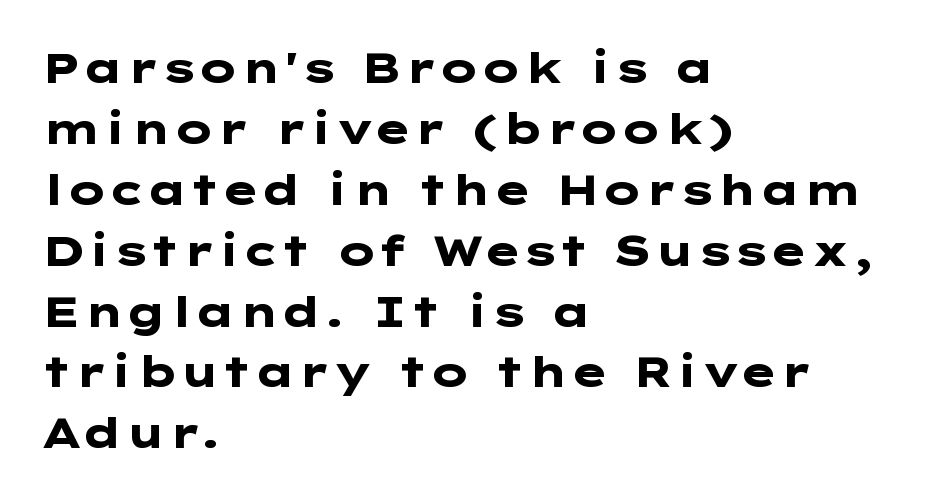
{"serif": "no", "italic": "no", "bold": "yes", "weight": "heavy", "width": "wide", "stroke_contrast": "low", "x_height": "medium", "underline": "no", "align": "left", "line_spacing": "normal", "line_spacing_ratio": 1.45, "letter_spacing": "normal", "letter_spacing_em": 0.0, "glyph_px": 42}
